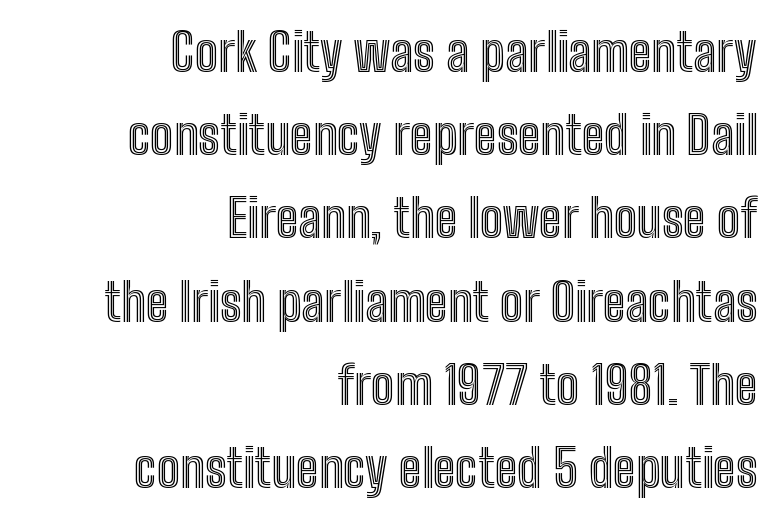
Q: Is the text italic (slanted)? A: No, it is upright.
Q: Is the text underlined? A: No.
Q: How is the paragraph aligned? A: Right-aligned.
Q: Is the spacing between letters normal or unusually wide? A: Normal.
Q: Is the spacing between lines tight, normal or loose? A: Normal.
Q: Width (condensed, normal, or wide)? A: Condensed.
Q: x-height? A: Medium.
Q: Monospaced? A: No.
